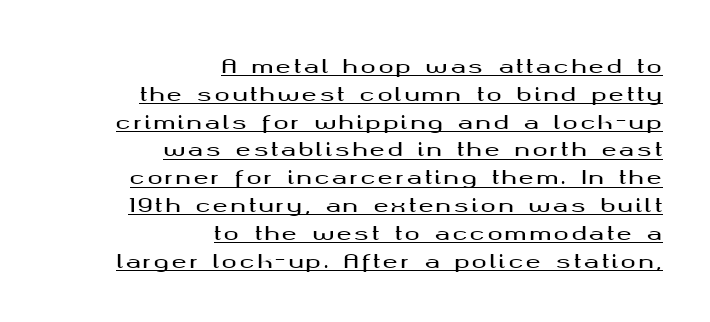
Evenly set lines give the paragraph a standard silhouette. You can tell it's not italic because the verticals are truly vertical. Where is the straight margin? On the right. Caption: lettering with a line underneath.
